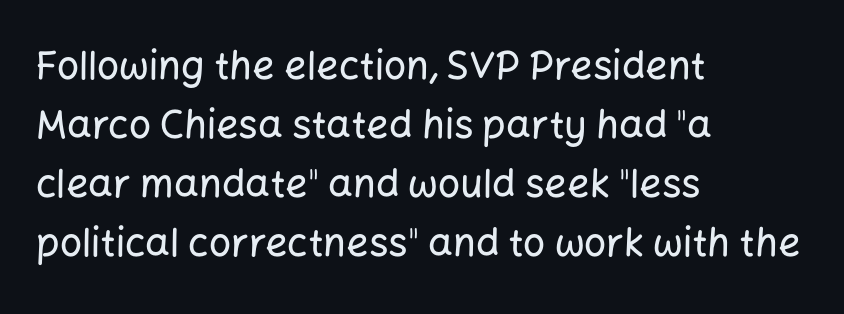
{"serif": "no", "italic": "no", "width": "normal", "stroke_contrast": "low", "x_height": "medium", "monospaced": "no", "underline": "no", "align": "left", "line_spacing": "normal", "line_spacing_ratio": 1.51, "letter_spacing": "normal", "letter_spacing_em": 0.0, "glyph_px": 39}
